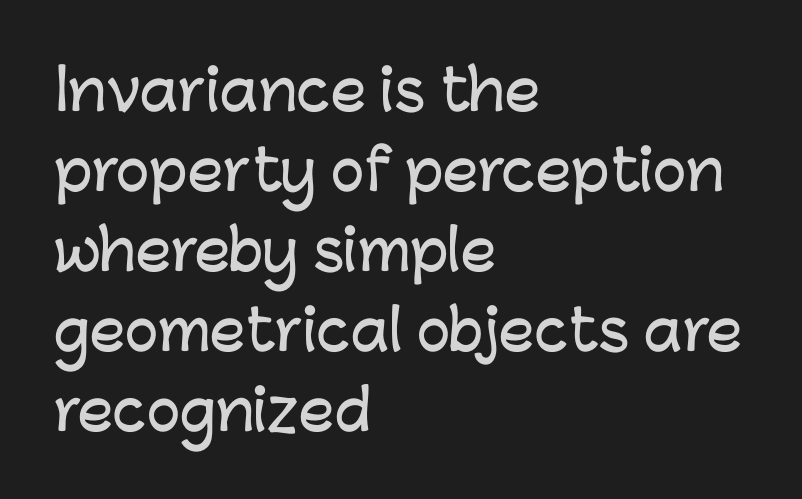
Q: Is the text italic (slanted)? A: No, it is upright.
Q: Is the typeface a serif or a sans-serif typeface? A: Sans-serif.
Q: Is the text underlined? A: No.
Q: How is the paragraph aligned? A: Left-aligned.
Q: Is the spacing between letters normal or unusually wide? A: Normal.
Q: Is the spacing between lines tight, normal or loose? A: Normal.
Q: Width (condensed, normal, or wide)? A: Normal.
Q: Stroke contrast? A: Low.
Q: x-height? A: Medium.
Q: Monospaced? A: No.
